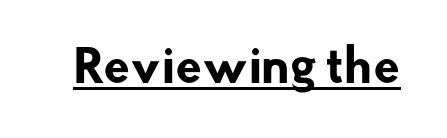
Each letter keeps its own natural width here, so spacing adapts to shape. Descenders here cross a horizontal rule under the line. These lines keep a tight, regular rhythm from letter to letter. You can tell from the bare stems that sans-serif type was used.
